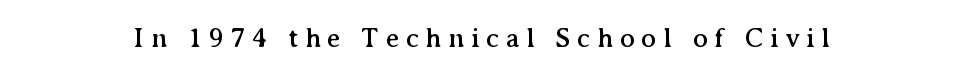
Q: Is the text italic (slanted)? A: No, it is upright.
Q: Is the typeface a serif or a sans-serif typeface? A: Serif.
Q: Is the text underlined? A: No.
Q: Is the spacing between letters normal or unusually wide? A: Unusually wide.
Q: Width (condensed, normal, or wide)? A: Normal.
Q: Stroke contrast? A: Medium.
Q: x-height? A: Medium.
Q: Monospaced? A: No.
